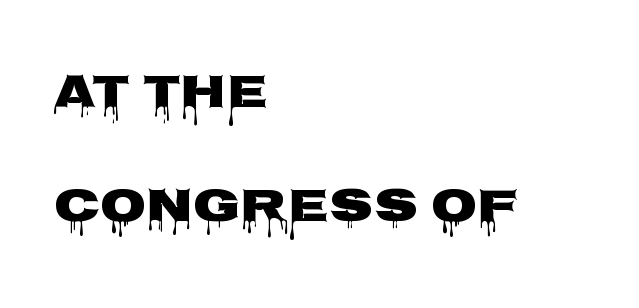
The image shows 48 px wide sans-serif type, upright; set left-aligned, loose line spacing (2.38x), normal letter spacing, not underlined; low stroke contrast and a large x-height.
